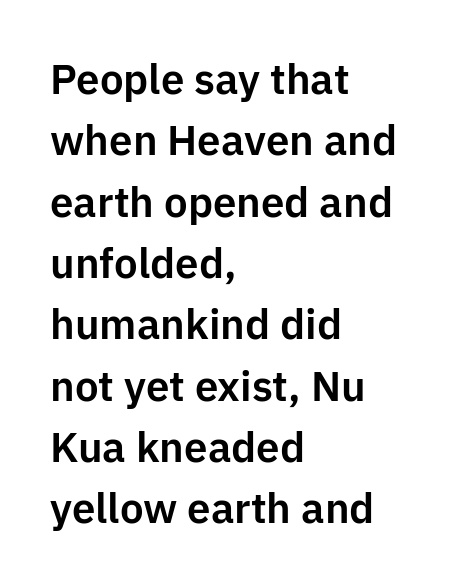
The image shows 42 px sans-serif type, upright; set left-aligned, normal line spacing (1.46x), normal letter spacing, not underlined; low stroke contrast and a medium x-height.
